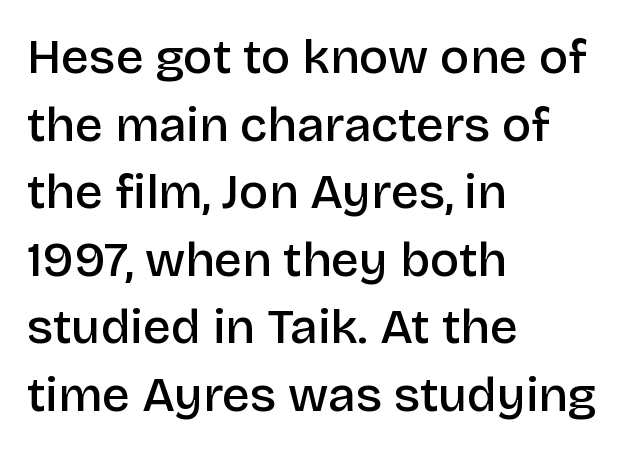
Spacing verdict: proportional, widths tailored to each character. Is the block centered? No — it sits flush against the left margin. Letterform terminals end flat and unadorned throughout the passage. The gap between lines stays unmarked. The letterforms sit shoulder to shoulder at normal distance.
